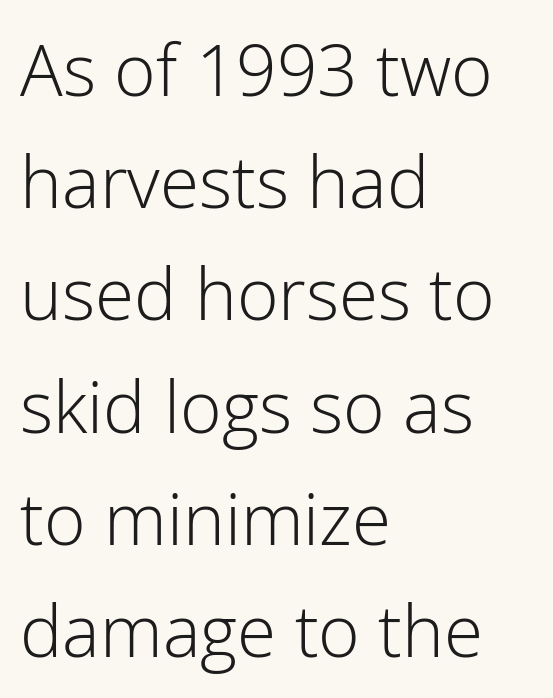
Q: Is the text bold? A: No.
Q: Is the text italic (slanted)? A: No, it is upright.
Q: Is the typeface a serif or a sans-serif typeface? A: Sans-serif.
Q: Is the text underlined? A: No.
Q: How is the paragraph aligned? A: Left-aligned.
Q: Is the spacing between letters normal or unusually wide? A: Normal.
Q: Is the spacing between lines tight, normal or loose? A: Normal.
Q: Width (condensed, normal, or wide)? A: Normal.
Q: Stroke contrast? A: Low.
Q: x-height? A: Medium.
Q: Monospaced? A: No.
